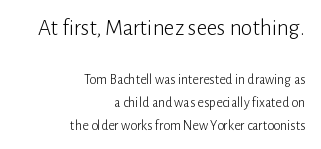
Q: Is the text bold? A: No.
Q: Is the text italic (slanted)? A: No, it is upright.
Q: Is the text underlined? A: No.
Q: How is the paragraph aligned? A: Right-aligned.
Q: Is the spacing between letters normal or unusually wide? A: Normal.
Q: Is the spacing between lines tight, normal or loose? A: Normal.
Q: Which block of text is set in a larger size, the first (top) or the second (bottom)? A: The first (top) one.
